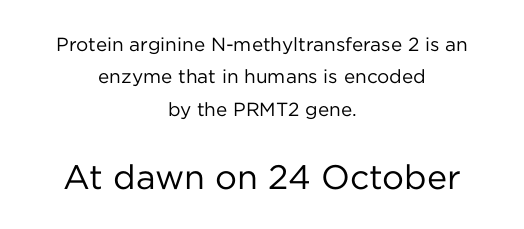
{"serif": "no", "italic": "no", "bold": "no", "weight": "regular", "width": "normal", "stroke_contrast": "low", "x_height": "medium", "monospaced": "no", "underline": "no", "align": "center", "line_spacing_ratio": 1.71, "letter_spacing": "normal", "letter_spacing_em": 0.0, "larger_block": "second", "size_ratio": 1.79, "glyph_px": 34}
